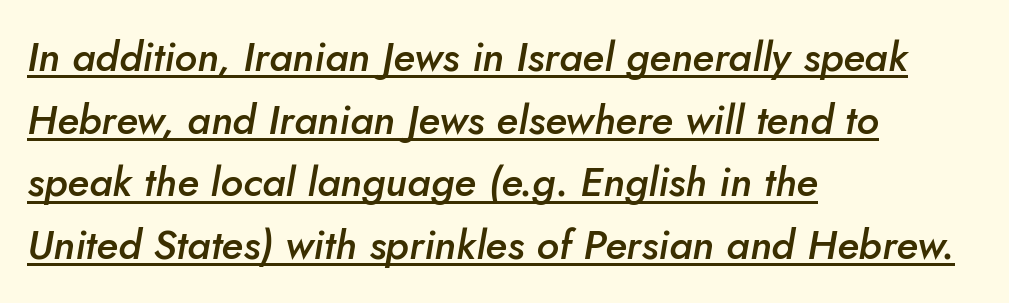
{"italic": "yes", "lean": "right", "slant_degrees": 5, "bold": "semi", "weight": "semibold", "width": "normal", "stroke_contrast": "low", "x_height": "small", "monospaced": "no", "underline": "yes", "align": "left", "line_spacing": "normal", "line_spacing_ratio": 1.53, "letter_spacing": "normal", "letter_spacing_em": 0.0, "glyph_px": 41}
